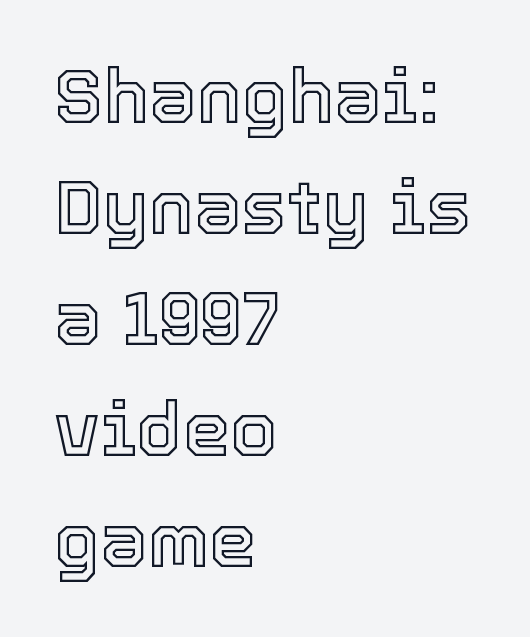
A student would call this left alignment; a typographer would say flush left, rag right. Is this a fixed-width face? No — the glyphs have proportional, varying widths. The axis of the letterforms is exactly vertical. The area under the type is left untouched.
